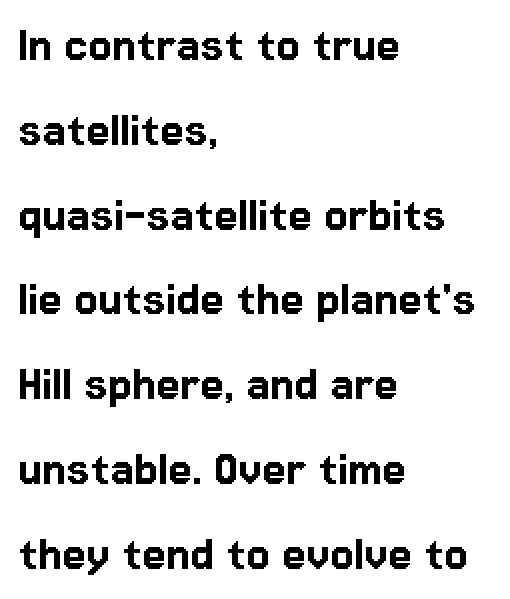
The image shows 54 px sans-serif type, upright; set left-aligned, normal line spacing (1.57x), normal letter spacing, not underlined; low stroke contrast and a medium x-height.
